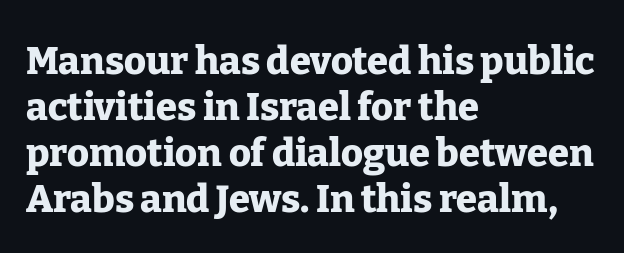
Q: Is the text bold? A: Yes.
Q: Is the text italic (slanted)? A: No, it is upright.
Q: Is the typeface a serif or a sans-serif typeface? A: Serif.
Q: Is the text underlined? A: No.
Q: How is the paragraph aligned? A: Left-aligned.
Q: Is the spacing between letters normal or unusually wide? A: Normal.
Q: Width (condensed, normal, or wide)? A: Normal.
Q: Stroke contrast? A: Low.
Q: x-height? A: Medium.
Q: Monospaced? A: No.
